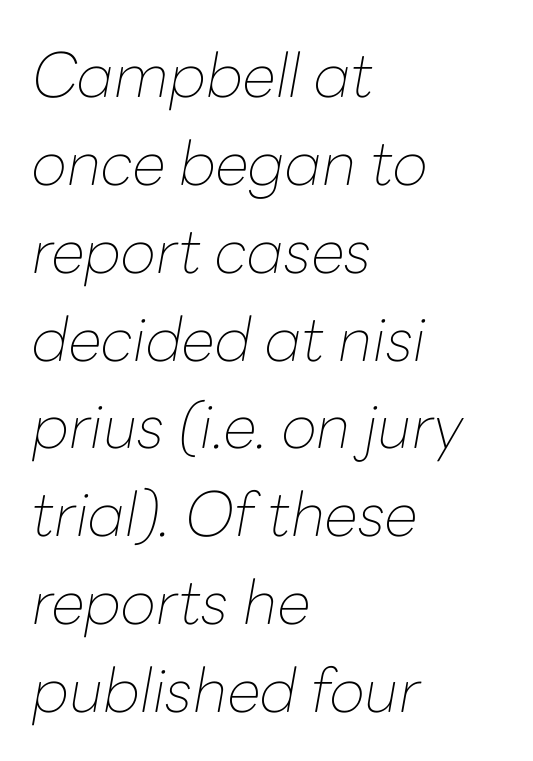
Q: Is the text bold? A: No.
Q: Is the text italic (slanted)? A: Yes, it leans right by about 10 degrees.
Q: Is the text underlined? A: No.
Q: How is the paragraph aligned? A: Left-aligned.
Q: Is the spacing between letters normal or unusually wide? A: Normal.
Q: Is the spacing between lines tight, normal or loose? A: Normal.
Q: Width (condensed, normal, or wide)? A: Normal.
Q: Stroke contrast? A: Low.
Q: x-height? A: Medium.
Q: Monospaced? A: No.
